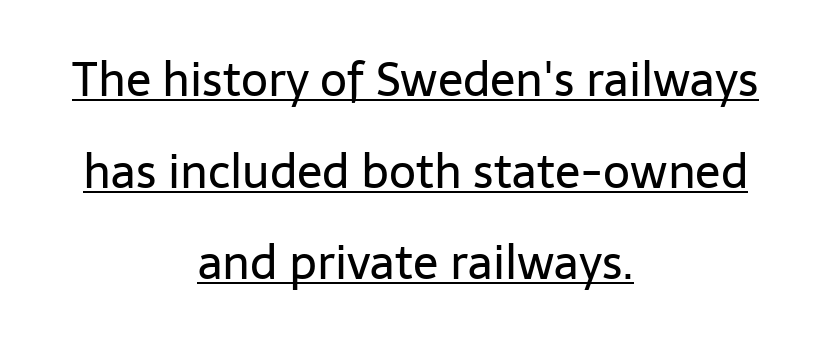
Q: Is the text bold? A: No.
Q: Is the text italic (slanted)? A: No, it is upright.
Q: Is the typeface a serif or a sans-serif typeface? A: Sans-serif.
Q: Is the text underlined? A: Yes.
Q: How is the paragraph aligned? A: Centered.
Q: Is the spacing between letters normal or unusually wide? A: Normal.
Q: Is the spacing between lines tight, normal or loose? A: Loose.
Q: Width (condensed, normal, or wide)? A: Normal.
Q: Stroke contrast? A: Low.
Q: x-height? A: Medium.
Q: Monospaced? A: No.
